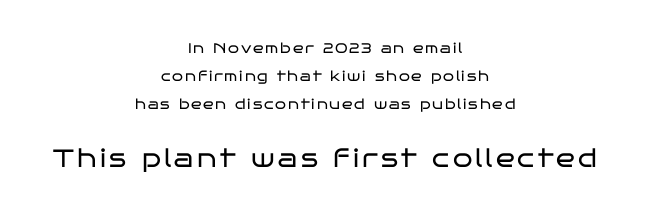
The image shows 25 px text type, upright; set centered, loose line spacing (1.99x), not underlined; the second (bottom) block is 1.79x larger.
